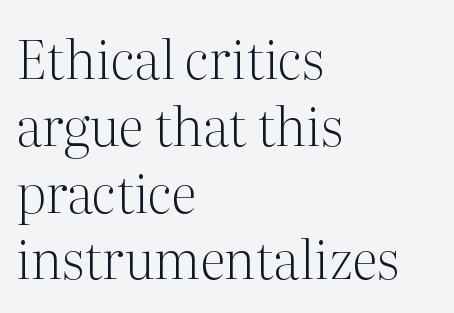
{"serif": "yes", "italic": "no", "bold": "no", "weight": "light", "width": "normal", "stroke_contrast": "medium", "x_height": "medium", "monospaced": "no", "underline": "no", "align": "left", "line_spacing": "normal", "line_spacing_ratio": 1.26, "letter_spacing": "normal", "letter_spacing_em": 0.0, "glyph_px": 53}
